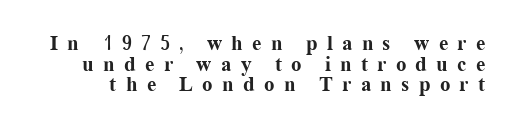
Check the space under the baseline: it is left empty. Emphasis by weight is at full strength: bold. Cramped leading. The passage shown has open, widely tracked lettering throughout.
